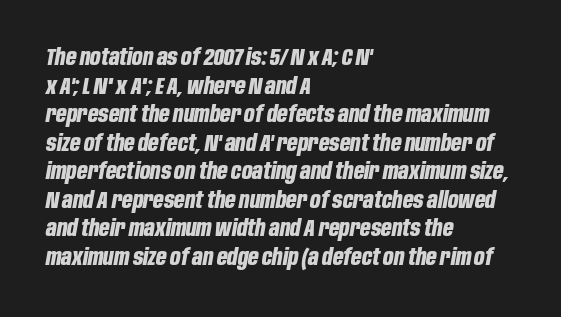
{"italic": "yes", "lean": "right", "slant_degrees": 10, "bold": "yes", "underline": "no", "align": "left", "line_spacing_ratio": 1.24, "letter_spacing": "normal", "letter_spacing_em": 0.0, "glyph_px": 23}
